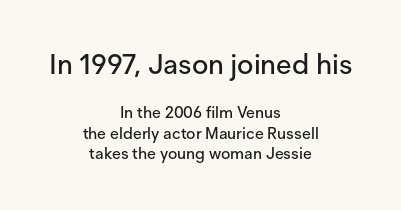
{"serif": "no", "italic": "no", "width": "normal", "stroke_contrast": "low", "x_height": "medium", "monospaced": "no", "underline": "no", "align": "center", "line_spacing": "normal", "line_spacing_ratio": 1.28, "letter_spacing": "normal", "letter_spacing_em": 0.0, "larger_block": "first", "size_ratio": 1.75, "glyph_px": 28}
